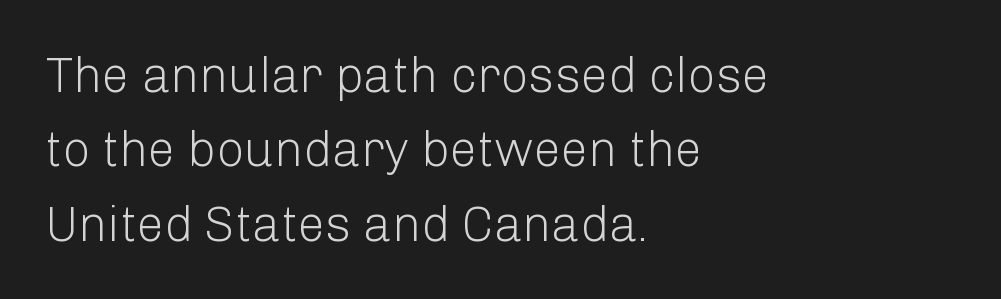
Descenders are the only things crossing below the line. The passage shown is typed in a proportional face where columns would drift. The letterforms sit at book weight or below. What stands out about the letter spacing? Nothing — it is the standard amount.
